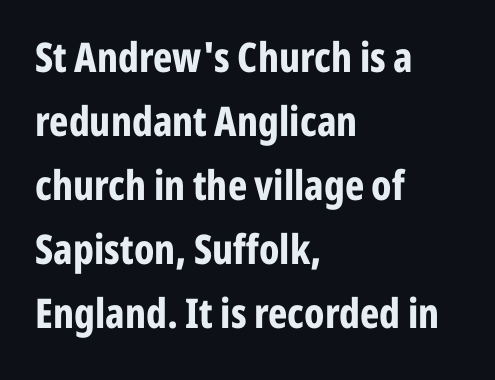
Rule under the text: the space is simply empty. Heavy, bold letterforms. One-word summary of the alignment: left. Note: no serifs on the glyphs. In terms of posture, this sample is upright.
